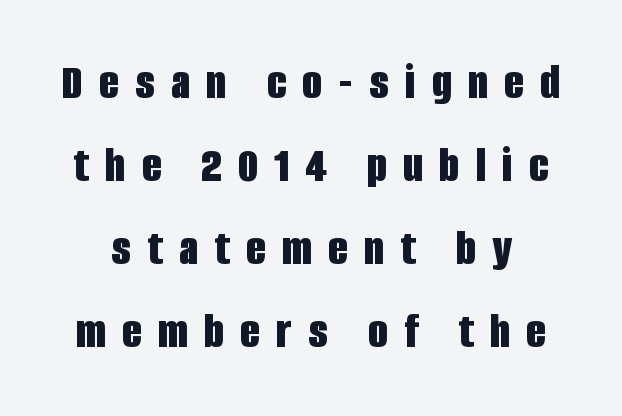
Q: Is the text bold? A: Yes.
Q: Is the text italic (slanted)? A: No, it is upright.
Q: Is the typeface a serif or a sans-serif typeface? A: Sans-serif.
Q: Is the text underlined? A: No.
Q: Is the spacing between letters normal or unusually wide? A: Unusually wide.
Q: Is the spacing between lines tight, normal or loose? A: Normal.
Q: Width (condensed, normal, or wide)? A: Condensed.
Q: Stroke contrast? A: Low.
Q: x-height? A: Large.
Q: Monospaced? A: No.
